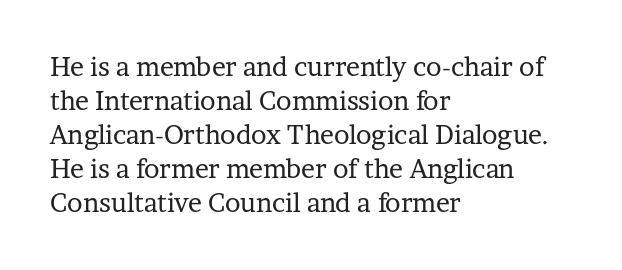
The image shows 26 px text type, upright; set left-aligned, normal line spacing (1.31x), normal letter spacing, not underlined.
